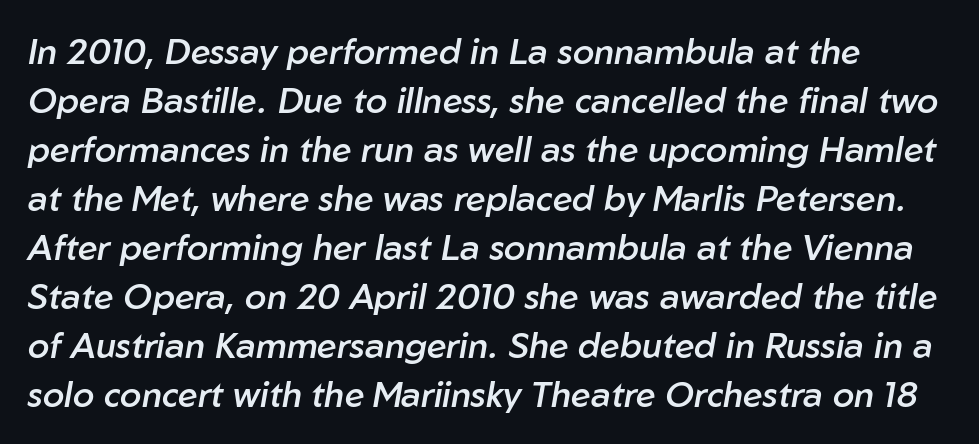
The image shows 35 px semibold type, italic (leaning right); set normal line spacing (1.4x), normal letter spacing, not underlined; low stroke contrast and a medium x-height.
